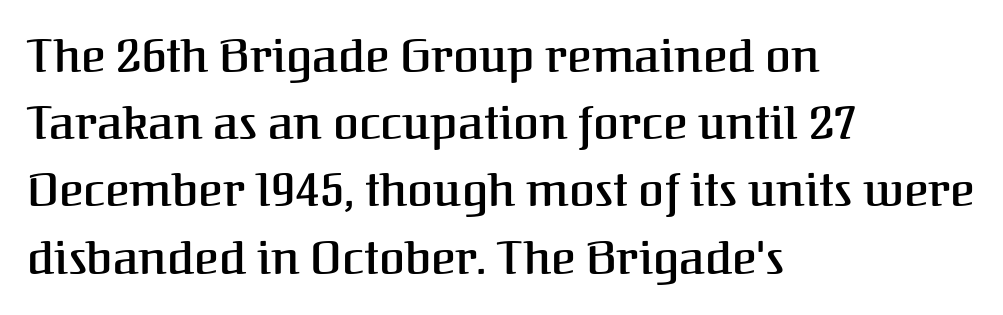
The font family rendered here belongs to the serif group. Caption: multi-line text, flush left, ragged right. Inter-character spacing is left at the font's built-in metrics. A somewhat darkened texture: the type is semibold rather than bold.
